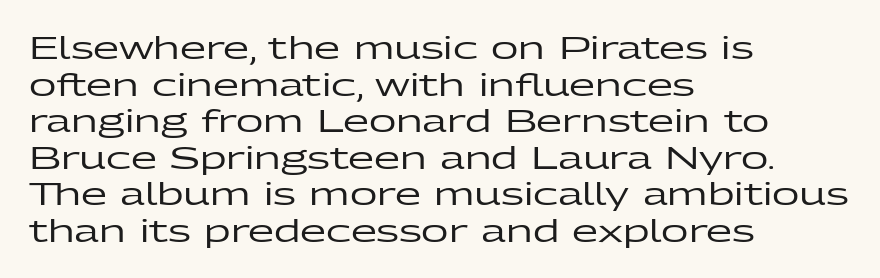
The image shows 30 px wide sans-serif type, upright; set left-aligned, line spacing 1.22x, normal letter spacing, not underlined; low stroke contrast and a medium x-height.
